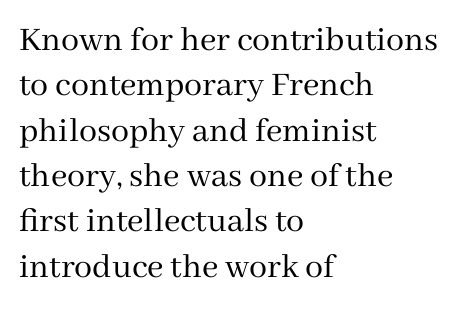
Q: Is the text bold? A: No.
Q: Is the text italic (slanted)? A: No, it is upright.
Q: Is the typeface a serif or a sans-serif typeface? A: Serif.
Q: Is the text underlined? A: No.
Q: How is the paragraph aligned? A: Left-aligned.
Q: Is the spacing between letters normal or unusually wide? A: Normal.
Q: Is the spacing between lines tight, normal or loose? A: Normal.
Q: Width (condensed, normal, or wide)? A: Normal.
Q: Stroke contrast? A: Medium.
Q: x-height? A: Medium.
Q: Monospaced? A: No.
